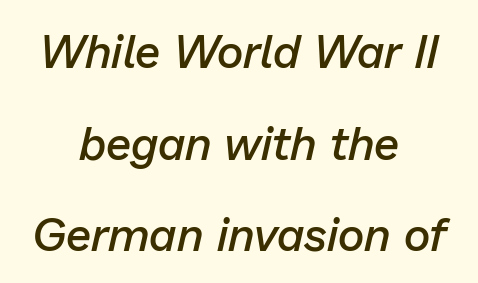
Leading: increased. The rendering uses natural spacing where letterforms have individual widths. Letter spacing: default. Italic: yes, the glyphs are oblique. The string is rendered with underlining switched off. Notice the strokes are somewhat thickened but not fully heavy: this is a semibold.
